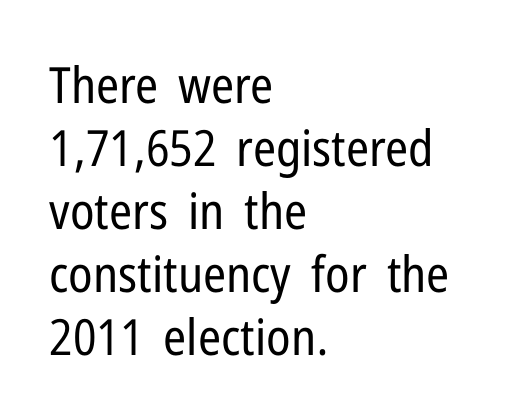
Is this a sans? Yes — the strokes have no serifs. The face looks like a standard text weight, possibly lighter. If you measured baseline to baseline, you'd find a middling distance. No extra tracking has been applied to these lines. Descenders hang freely into open space. The letters advance in unequal steps, a hallmark of proportional type.
